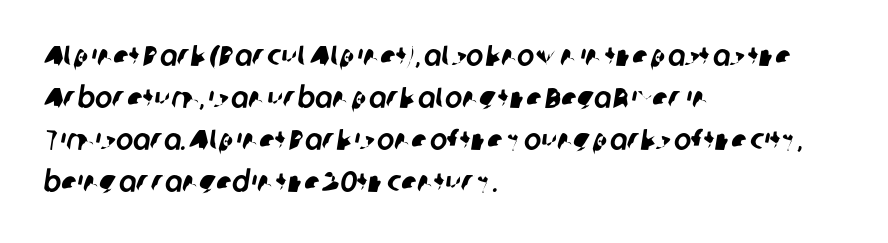
The image shows 29 px sans-serif type; set left-aligned, normal line spacing (1.45x), normal letter spacing, not underlined; low stroke contrast and a medium x-height.
